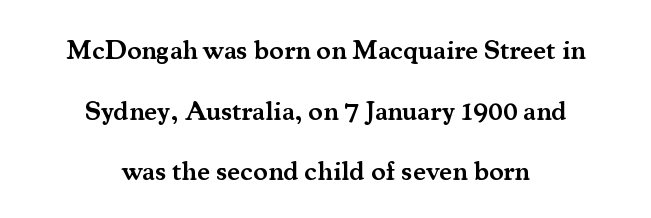
The image shows 27 px text type, upright; set centered, loose line spacing (2.25x), normal letter spacing, not underlined.
